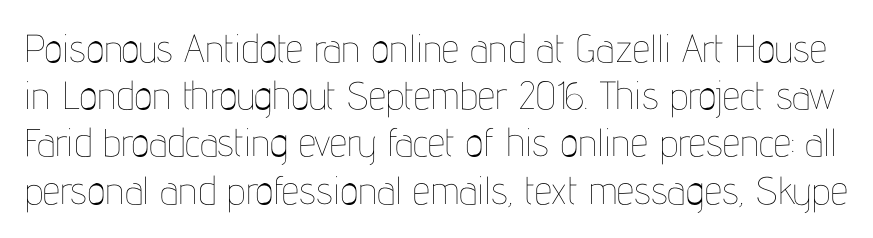
The letters stand upright; this is a roman face. Any mark beneath the type? The region is blank. Here the designer chose a conventional face with non-uniform glyph widths. Is the stroke heavy? The answer is a plain regular-or-lighter.
